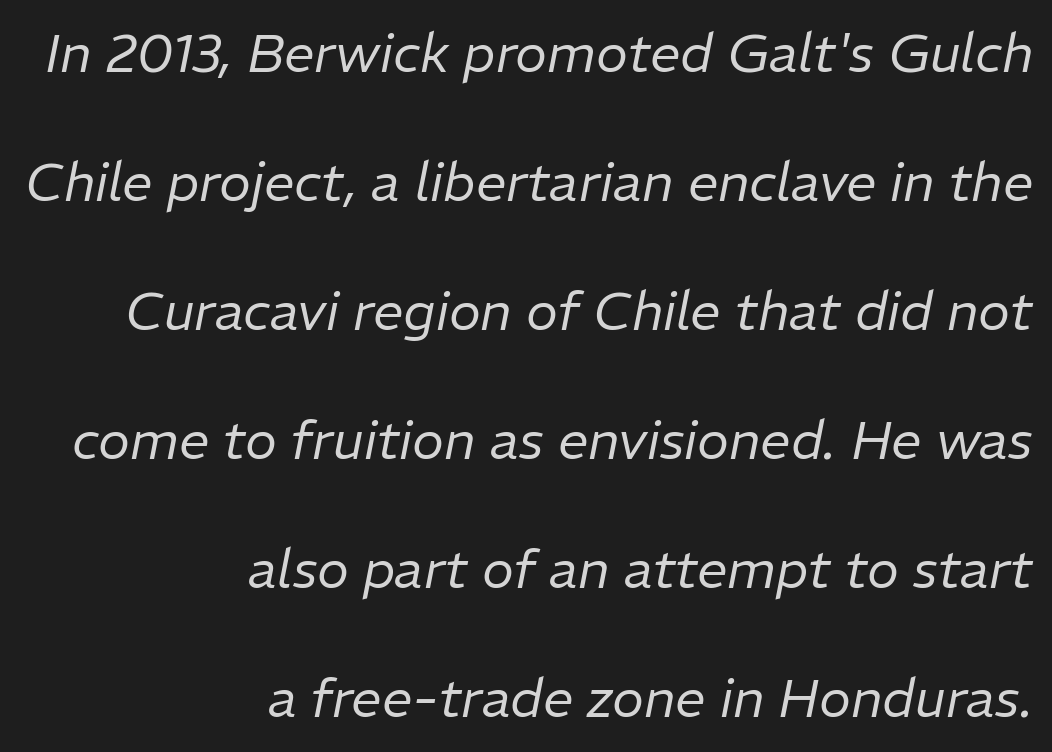
Q: Is the text bold? A: No.
Q: Is the text italic (slanted)? A: Yes, it leans right by about 11 degrees.
Q: Is the text underlined? A: No.
Q: How is the paragraph aligned? A: Right-aligned.
Q: Is the spacing between letters normal or unusually wide? A: Normal.
Q: Is the spacing between lines tight, normal or loose? A: Loose.
Q: Width (condensed, normal, or wide)? A: Normal.
Q: Stroke contrast? A: Low.
Q: x-height? A: Medium.
Q: Monospaced? A: No.
